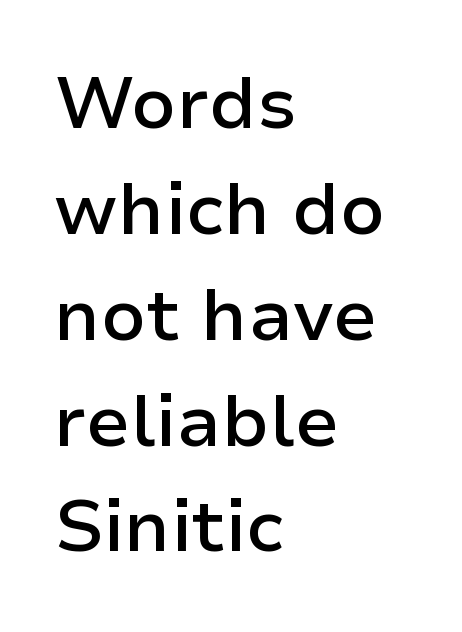
Q: Is the text bold? A: Semi-bold.
Q: Is the text italic (slanted)? A: No, it is upright.
Q: Is the typeface a serif or a sans-serif typeface? A: Sans-serif.
Q: Is the text underlined? A: No.
Q: How is the paragraph aligned? A: Left-aligned.
Q: Is the spacing between letters normal or unusually wide? A: Normal.
Q: Is the spacing between lines tight, normal or loose? A: Normal.
Q: Width (condensed, normal, or wide)? A: Normal.
Q: Stroke contrast? A: Low.
Q: x-height? A: Medium.
Q: Monospaced? A: No.
